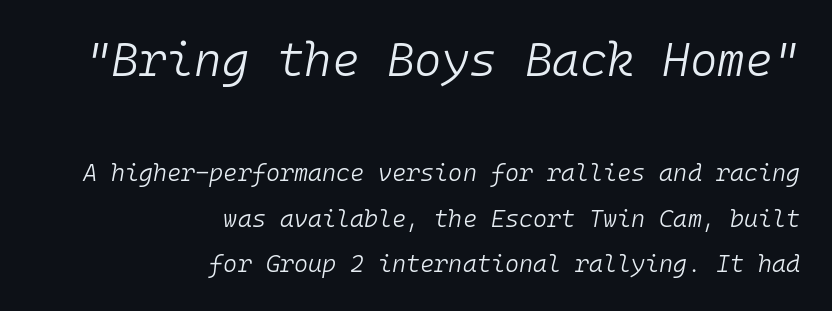
{"italic": "yes", "lean": "right", "slant_degrees": 10, "bold": "no", "weight": "light", "width": "normal", "stroke_contrast": "low", "x_height": "medium", "monospaced": "yes", "underline": "no", "align": "right", "line_spacing_ratio": 1.89, "letter_spacing": "normal", "letter_spacing_em": 0.0, "larger_block": "first", "size_ratio": 1.96, "glyph_px": 47}
